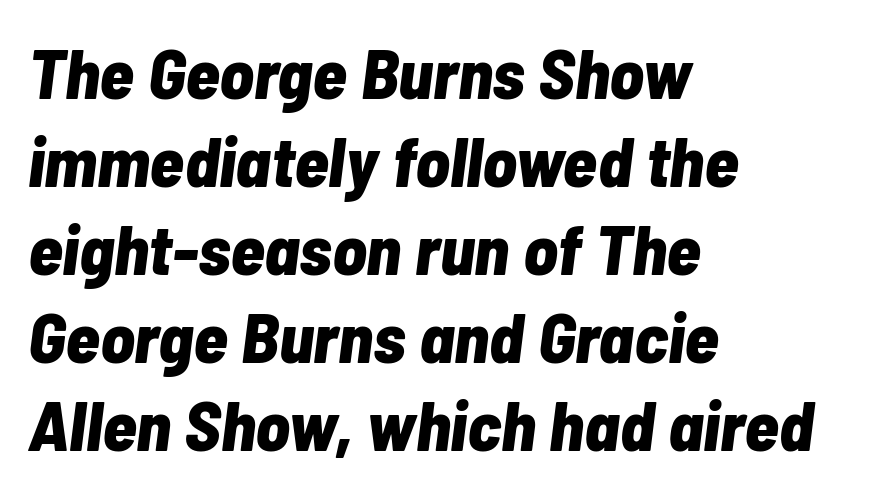
Check the space under the baseline: it is left empty. This sample uses plain, unmodified letter spacing. Varying glyph widths throughout — classic text-font behaviour. Compared with an ordinary text face, these strokes are far heavier — a full bold. Notice how the stems are inclined rather than vertical — that's the hallmark of italics. A student would call this left alignment; a typographer would say flush left, rag right.
